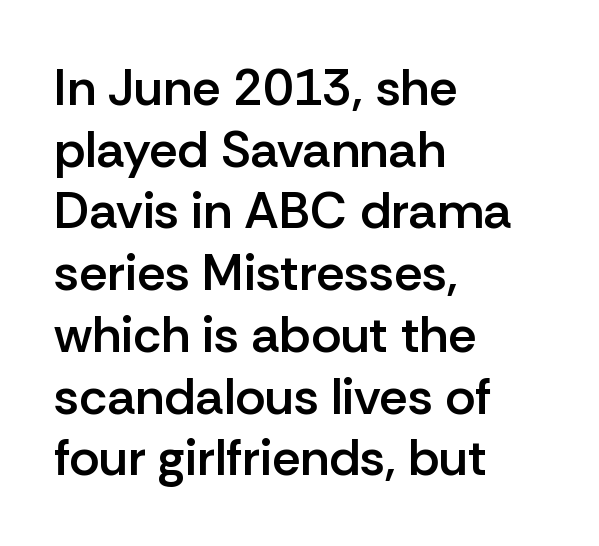
Q: Is the text bold? A: Semi-bold.
Q: Is the text italic (slanted)? A: No, it is upright.
Q: Is the typeface a serif or a sans-serif typeface? A: Sans-serif.
Q: Is the text underlined? A: No.
Q: How is the paragraph aligned? A: Left-aligned.
Q: Is the spacing between letters normal or unusually wide? A: Normal.
Q: Width (condensed, normal, or wide)? A: Normal.
Q: Stroke contrast? A: Low.
Q: x-height? A: Medium.
Q: Monospaced? A: No.
